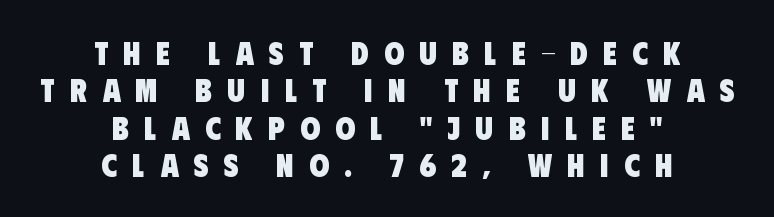
Caption: multi-line text, centered on the measure. Emphasis by weight is at full strength: bold. Clear beneath every line of the passage. You could not count columns in this text — the font is proportionally spaced. Look at the bottom of the vertical strokes: they stop flat, with no serifs. There is plenty of visible air inserted between adjacent glyphs.
